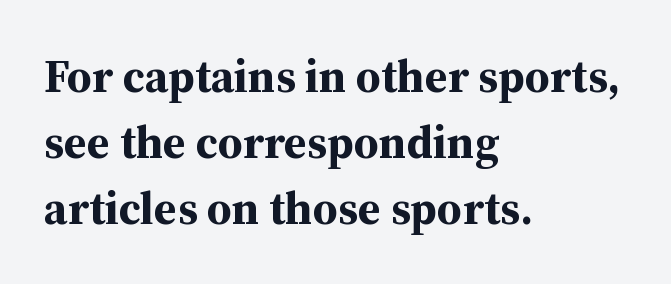
Do the characters align in a grid? No, the font is proportional. As a designer I'd log this as weight 700, bold. This is roman type, the default non-slanted kind. Unlike a clean sans, this face finishes its strokes with serifs.
